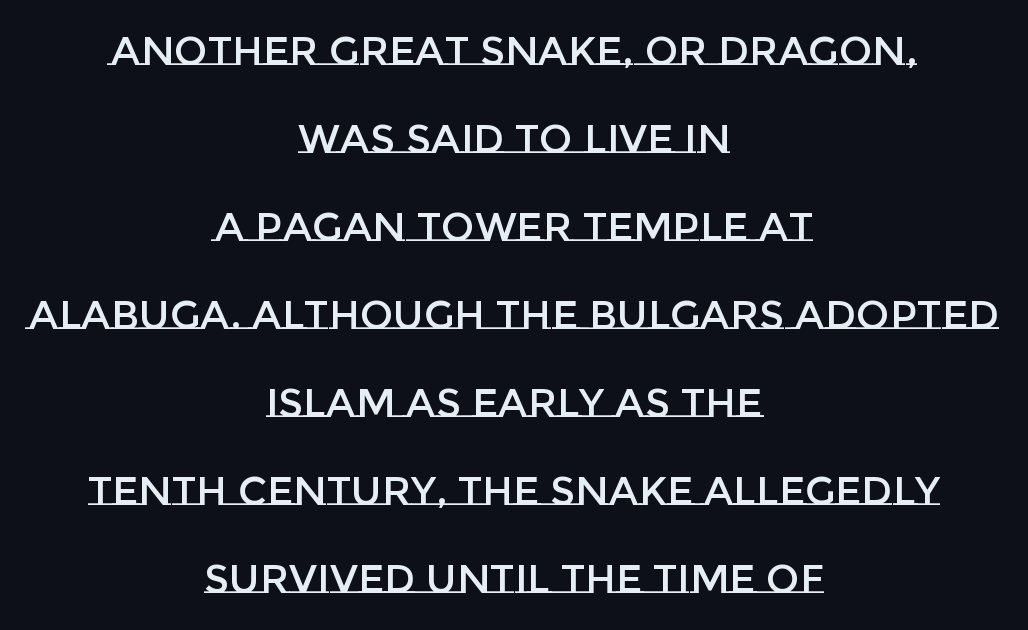
The image shows 40 px text type, upright; set centered, loose line spacing (2.2x), normal letter spacing, not underlined; low stroke contrast and a large x-height.
